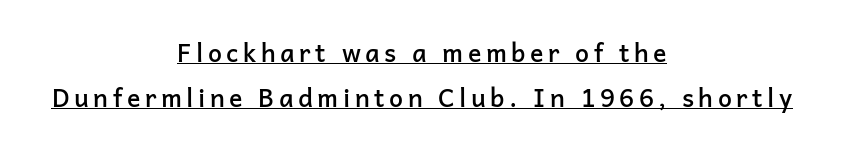
The image shows 25 px text type, upright; set centered, line spacing 1.8x, underlined.
